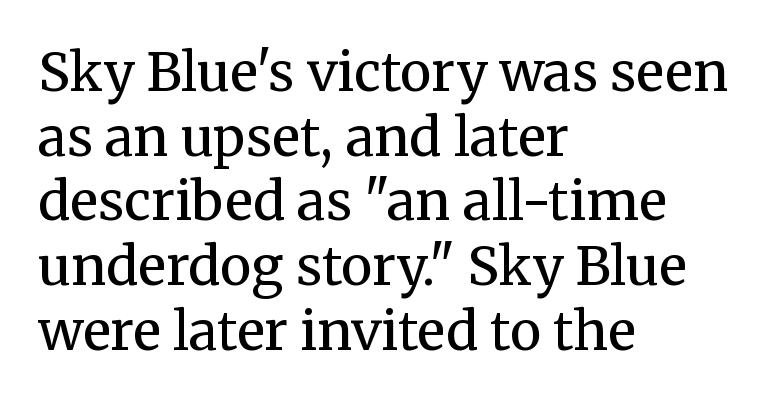
Q: Is the text bold? A: No.
Q: Is the text italic (slanted)? A: No, it is upright.
Q: Is the typeface a serif or a sans-serif typeface? A: Serif.
Q: Is the text underlined? A: No.
Q: How is the paragraph aligned? A: Left-aligned.
Q: Is the spacing between letters normal or unusually wide? A: Normal.
Q: Width (condensed, normal, or wide)? A: Normal.
Q: Stroke contrast? A: Medium.
Q: x-height? A: Medium.
Q: Monospaced? A: No.
